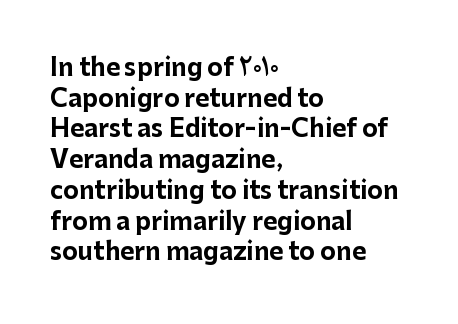
The image shows 24 px bold type, upright; set left-aligned, normal line spacing (1.28x), normal letter spacing, not underlined.
